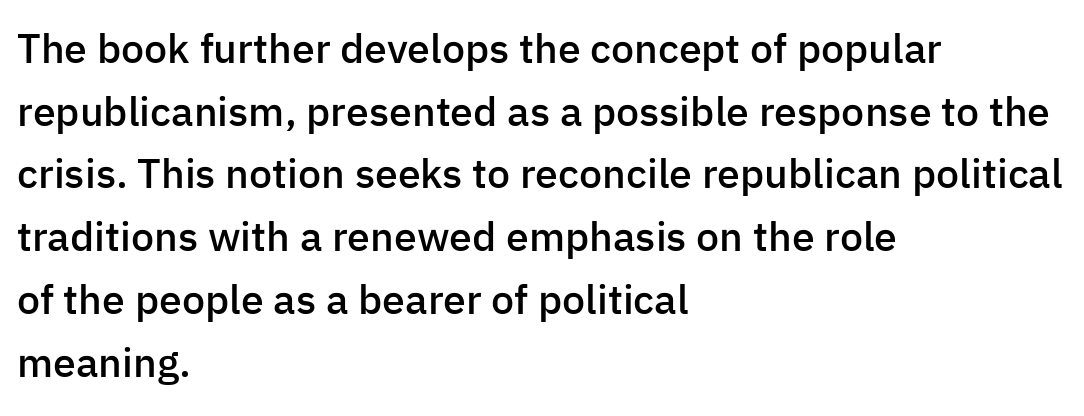
Each word holds together tightly as a unit, with standard inter-letter gaps. Notice how the passage keeps a crisp vertical edge on the left only. Check where the strokes stop: nothing finishes them off — pure sans. A somewhat darkened texture: the type is semibold rather than bold. Upright lettering throughout. The vertical gap from one line to the next is medium.
